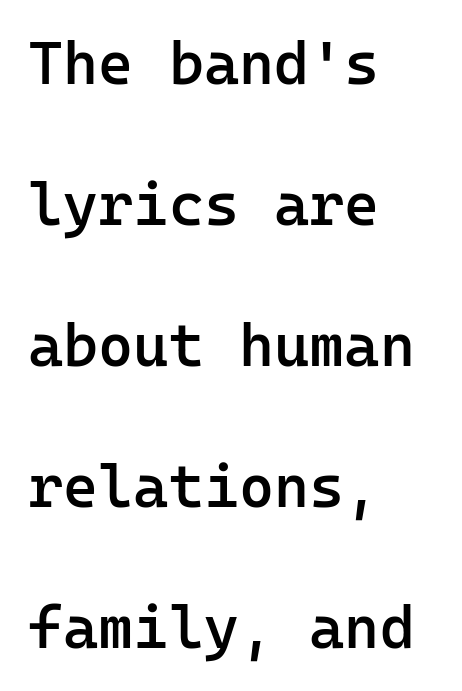
{"serif": "no", "italic": "no", "bold": "semi", "weight": "semibold", "width": "normal", "stroke_contrast": "low", "x_height": "medium", "monospaced": "yes", "underline": "no", "align": "left", "line_spacing": "loose", "line_spacing_ratio": 2.35, "letter_spacing": "normal", "letter_spacing_em": 0.0, "glyph_px": 60}
